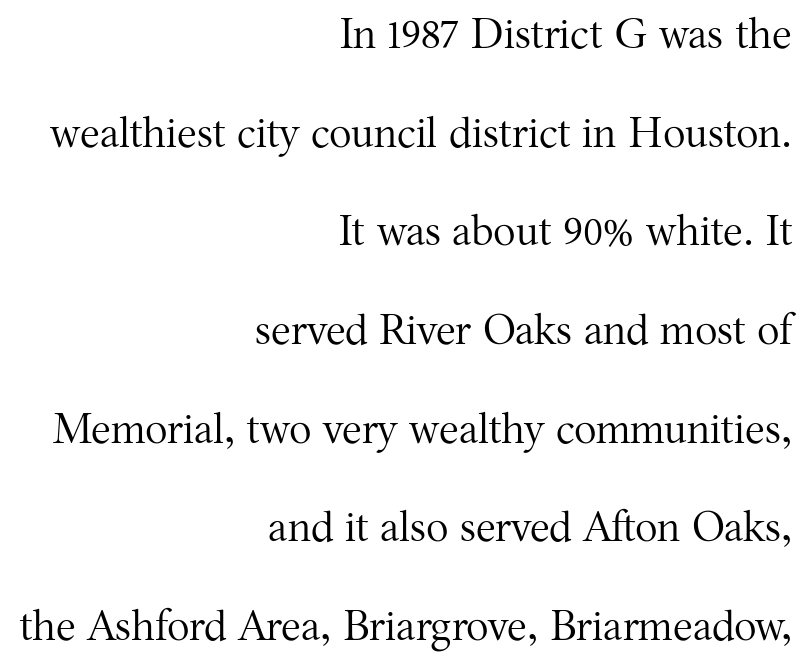
Q: Is the text bold? A: No.
Q: Is the text italic (slanted)? A: No, it is upright.
Q: Is the typeface a serif or a sans-serif typeface? A: Serif.
Q: Is the text underlined? A: No.
Q: How is the paragraph aligned? A: Right-aligned.
Q: Is the spacing between letters normal or unusually wide? A: Normal.
Q: Is the spacing between lines tight, normal or loose? A: Loose.
Q: Width (condensed, normal, or wide)? A: Normal.
Q: Stroke contrast? A: Medium.
Q: x-height? A: Medium.
Q: Monospaced? A: No.
